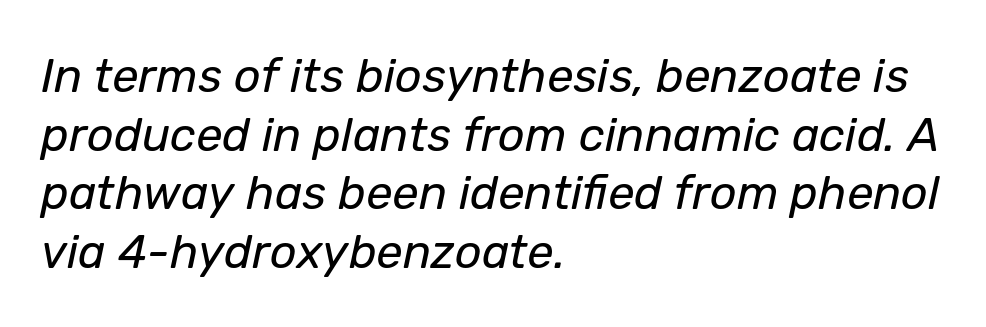
Q: Is the text bold? A: No.
Q: Is the text italic (slanted)? A: Yes, it leans right by about 12 degrees.
Q: Is the text underlined? A: No.
Q: How is the paragraph aligned? A: Left-aligned.
Q: Is the spacing between letters normal or unusually wide? A: Normal.
Q: Is the spacing between lines tight, normal or loose? A: Normal.
Q: Width (condensed, normal, or wide)? A: Normal.
Q: Stroke contrast? A: Low.
Q: x-height? A: Medium.
Q: Monospaced? A: No.
